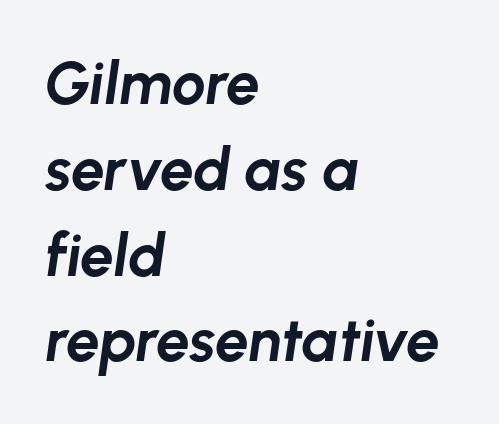
{"italic": "yes", "lean": "right", "slant_degrees": 8, "bold": "yes", "weight": "bold", "width": "normal", "stroke_contrast": "low", "x_height": "medium", "monospaced": "no", "underline": "no", "align": "left", "line_spacing": "normal", "line_spacing_ratio": 1.43, "letter_spacing": "normal", "letter_spacing_em": 0.0, "glyph_px": 60}
